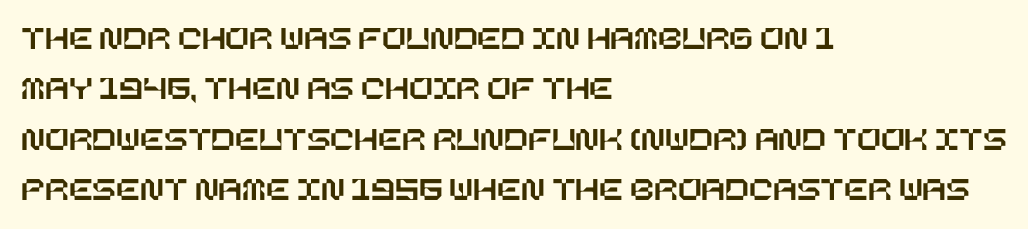
The image shows 35 px text type, upright; set left-aligned, normal line spacing (1.44x), normal letter spacing, not underlined; low stroke contrast and a large x-height.
